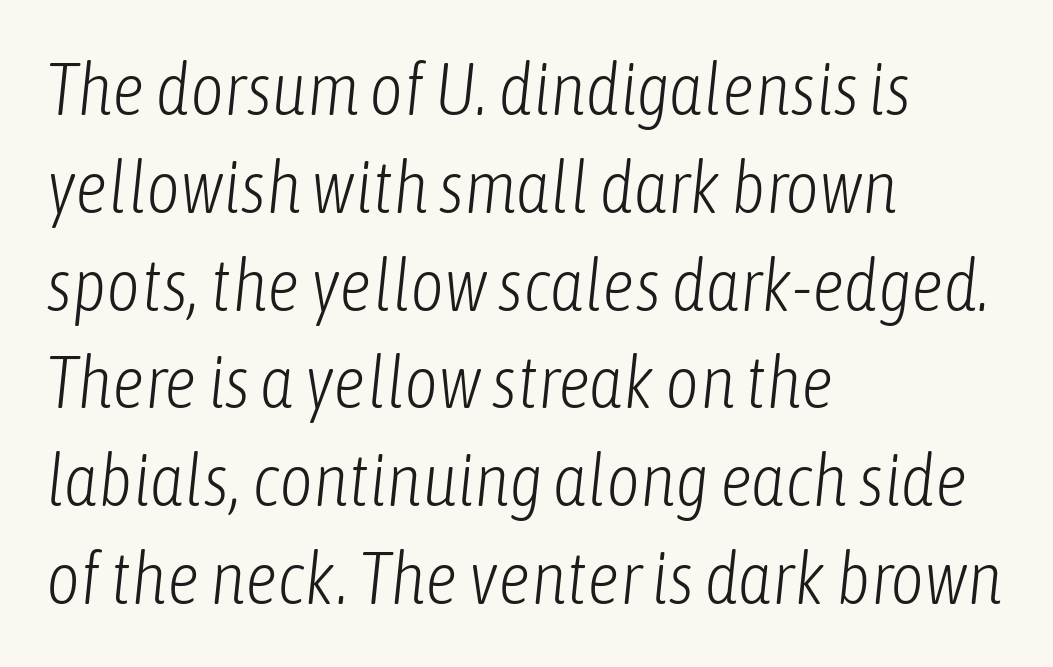
Q: Is the text bold? A: No.
Q: Is the text italic (slanted)? A: Yes, it leans right by about 6 degrees.
Q: Is the text underlined? A: No.
Q: How is the paragraph aligned? A: Left-aligned.
Q: Is the spacing between letters normal or unusually wide? A: Normal.
Q: Is the spacing between lines tight, normal or loose? A: Normal.
Q: Width (condensed, normal, or wide)? A: Condensed.
Q: Stroke contrast? A: Low.
Q: x-height? A: Medium.
Q: Monospaced? A: No.
